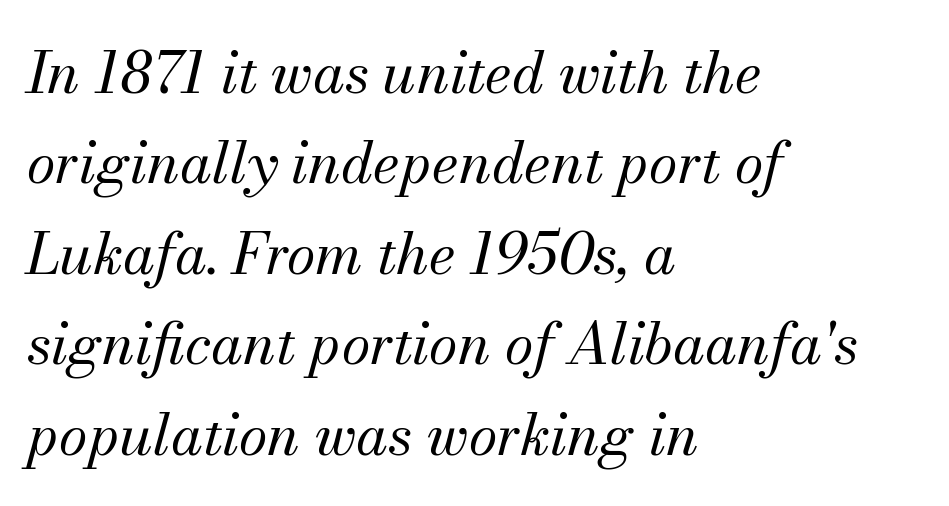
{"serif": "yes", "italic": "yes", "lean": "right", "slant_degrees": 13, "bold": "no", "weight": "regular", "width": "normal", "stroke_contrast": "medium", "x_height": "small", "monospaced": "no", "underline": "no", "align": "left", "line_spacing": "normal", "line_spacing_ratio": 1.56, "letter_spacing": "normal", "letter_spacing_em": 0.0, "glyph_px": 58}
